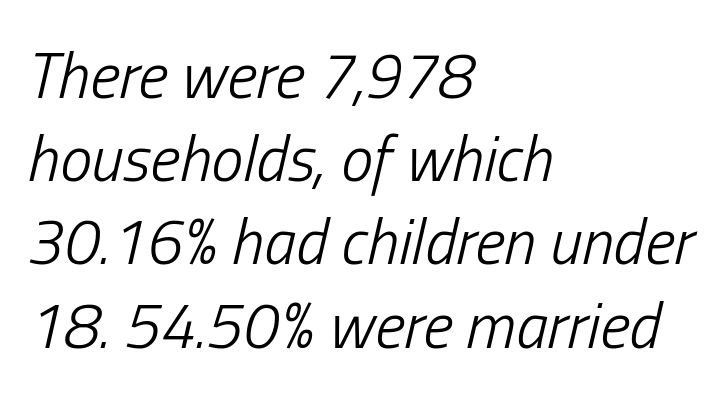
{"italic": "yes", "lean": "right", "slant_degrees": 13, "bold": "no", "weight": "light", "width": "condensed", "stroke_contrast": "low", "x_height": "medium", "monospaced": "no", "underline": "no", "align": "left", "line_spacing": "normal", "line_spacing_ratio": 1.3, "letter_spacing": "normal", "letter_spacing_em": 0.0, "glyph_px": 64}
